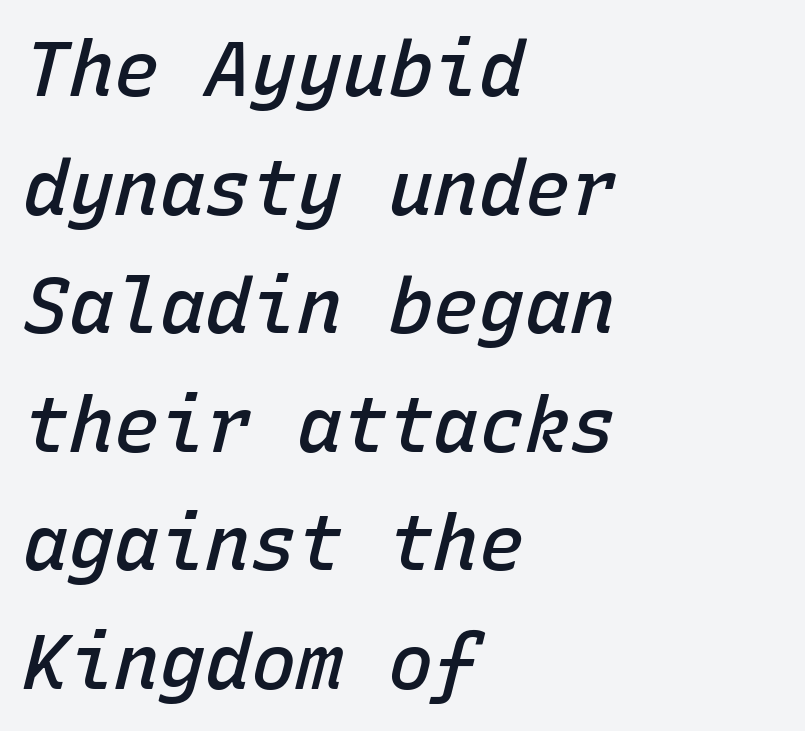
{"italic": "yes", "lean": "right", "slant_degrees": 15, "bold": "semi", "weight": "semibold", "width": "normal", "stroke_contrast": "low", "x_height": "medium", "monospaced": "yes", "underline": "no", "align": "left", "line_spacing": "normal", "line_spacing_ratio": 1.56, "letter_spacing": "normal", "letter_spacing_em": 0.0, "glyph_px": 76}
